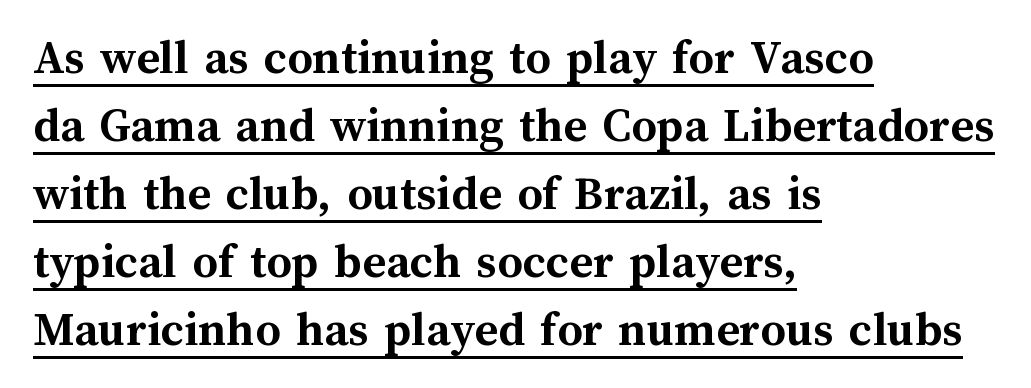
Q: Is the text bold? A: Yes.
Q: Is the text italic (slanted)? A: No, it is upright.
Q: Is the text underlined? A: Yes.
Q: How is the paragraph aligned? A: Left-aligned.
Q: Is the spacing between letters normal or unusually wide? A: Normal.
Q: Is the spacing between lines tight, normal or loose? A: Normal.
Q: Width (condensed, normal, or wide)? A: Normal.
Q: Stroke contrast? A: Medium.
Q: x-height? A: Medium.
Q: Monospaced? A: No.
